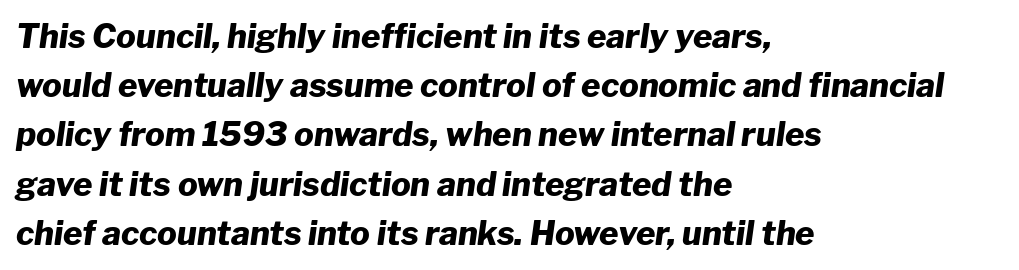
{"italic": "yes", "lean": "right", "slant_degrees": 8, "bold": "yes", "weight": "heavy", "width": "normal", "stroke_contrast": "low", "x_height": "medium", "monospaced": "no", "underline": "no", "align": "left", "line_spacing": "normal", "line_spacing_ratio": 1.49, "letter_spacing": "normal", "letter_spacing_em": 0.0, "glyph_px": 33}
